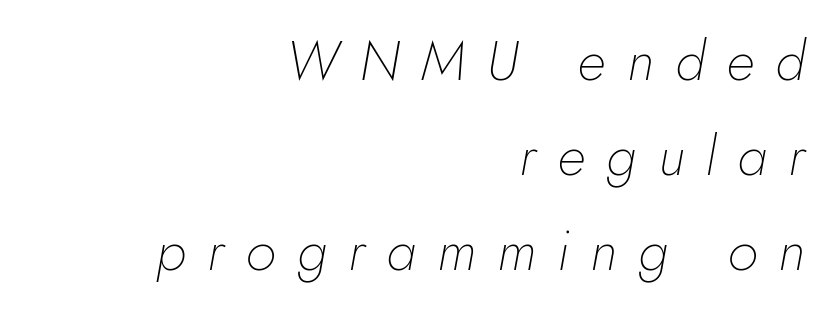
Q: Is the text bold? A: No.
Q: Is the text italic (slanted)? A: Yes, it leans right by about 5 degrees.
Q: Is the text underlined? A: No.
Q: How is the paragraph aligned? A: Right-aligned.
Q: Is the spacing between letters normal or unusually wide? A: Unusually wide.
Q: Is the spacing between lines tight, normal or loose? A: Normal.
Q: Width (condensed, normal, or wide)? A: Normal.
Q: Stroke contrast? A: Low.
Q: x-height? A: Small.
Q: Monospaced? A: No.
